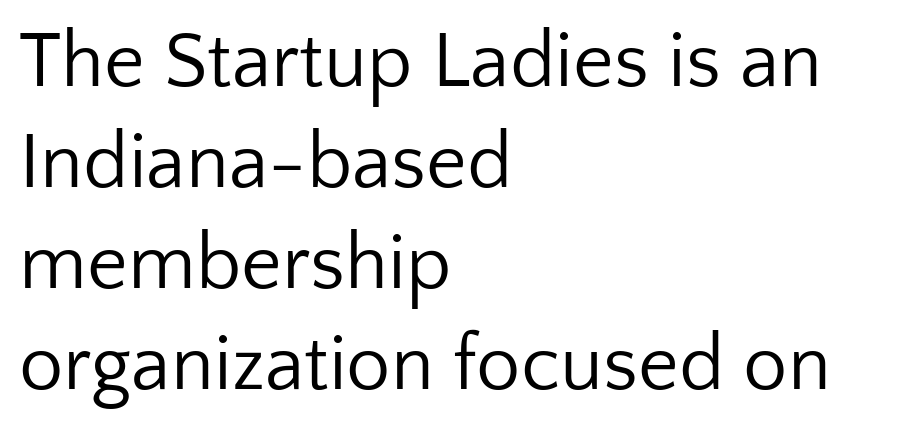
Q: Is the text bold? A: No.
Q: Is the text italic (slanted)? A: No, it is upright.
Q: Is the typeface a serif or a sans-serif typeface? A: Sans-serif.
Q: Is the text underlined? A: No.
Q: How is the paragraph aligned? A: Left-aligned.
Q: Is the spacing between letters normal or unusually wide? A: Normal.
Q: Is the spacing between lines tight, normal or loose? A: Normal.
Q: Width (condensed, normal, or wide)? A: Normal.
Q: Stroke contrast? A: Low.
Q: x-height? A: Medium.
Q: Monospaced? A: No.
